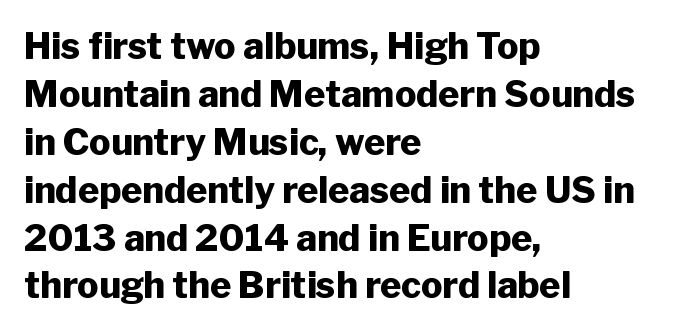
Q: Is the text bold? A: Yes.
Q: Is the text italic (slanted)? A: No, it is upright.
Q: Is the typeface a serif or a sans-serif typeface? A: Sans-serif.
Q: Is the text underlined? A: No.
Q: How is the paragraph aligned? A: Left-aligned.
Q: Is the spacing between letters normal or unusually wide? A: Normal.
Q: Is the spacing between lines tight, normal or loose? A: Normal.
Q: Width (condensed, normal, or wide)? A: Normal.
Q: Stroke contrast? A: Low.
Q: x-height? A: Medium.
Q: Monospaced? A: No.
